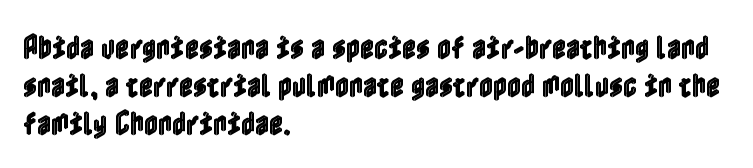
{"italic": "no", "underline": "no", "align": "left", "line_spacing": "normal", "line_spacing_ratio": 1.4, "letter_spacing": "normal", "letter_spacing_em": 0.0, "glyph_px": 27}
